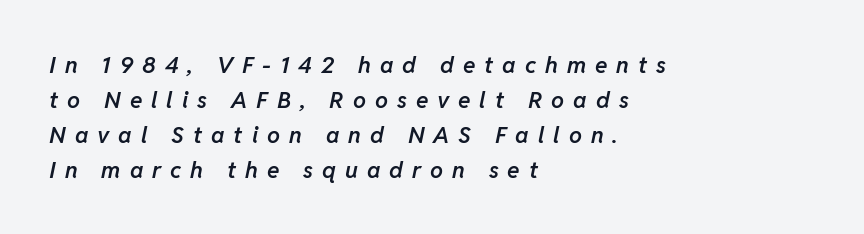
Q: Is the text bold? A: Semi-bold.
Q: Is the text italic (slanted)? A: Yes, it leans right by about 11 degrees.
Q: Is the text underlined? A: No.
Q: How is the paragraph aligned? A: Left-aligned.
Q: Is the spacing between letters normal or unusually wide? A: Unusually wide.
Q: Is the spacing between lines tight, normal or loose? A: Normal.
